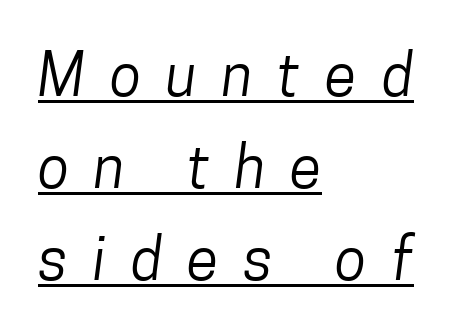
The image shows 58 px regular-weight, condensed sans-serif type; set left-aligned, normal line spacing (1.59x), unusually wide letter spacing (+0.43 em), underlined; low stroke contrast and a medium x-height.
